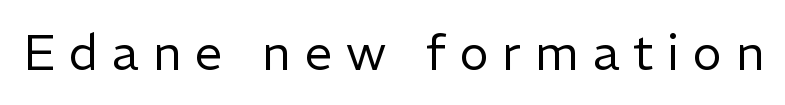
Q: Is the text bold? A: No.
Q: Is the text italic (slanted)? A: No, it is upright.
Q: Is the typeface a serif or a sans-serif typeface? A: Sans-serif.
Q: Is the text underlined? A: No.
Q: Is the spacing between letters normal or unusually wide? A: Unusually wide.
Q: Width (condensed, normal, or wide)? A: Normal.
Q: Stroke contrast? A: Low.
Q: x-height? A: Medium.
Q: Monospaced? A: No.
